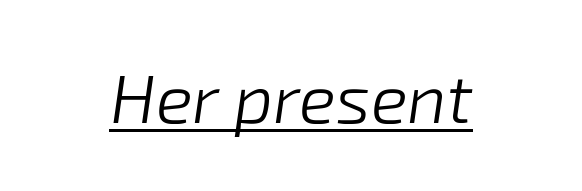
The image shows 69 px light type, italic (leaning right); set normal letter spacing, underlined; low stroke contrast and a medium x-height.
